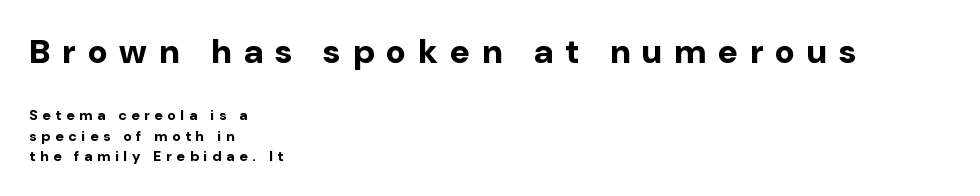
The image shows 34 px bold sans-serif type, upright; set left-aligned, normal line spacing (1.47x), unusually wide letter spacing (+0.36 em), not underlined; the first (top) block is 2.43x larger; low stroke contrast and a medium x-height.
